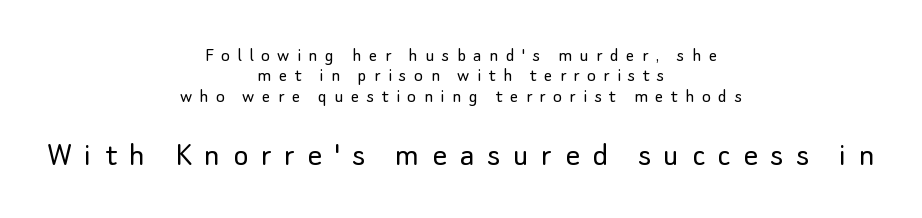
Q: Is the text bold? A: No.
Q: Is the text italic (slanted)? A: No, it is upright.
Q: Is the typeface a serif or a sans-serif typeface? A: Sans-serif.
Q: Is the text underlined? A: No.
Q: How is the paragraph aligned? A: Centered.
Q: Is the spacing between letters normal or unusually wide? A: Unusually wide.
Q: Is the spacing between lines tight, normal or loose? A: Tight.
Q: Which block of text is set in a larger size, the first (top) or the second (bottom)? A: The second (bottom) one.
Q: Width (condensed, normal, or wide)? A: Normal.
Q: Stroke contrast? A: Low.
Q: x-height? A: Small.
Q: Monospaced? A: No.
